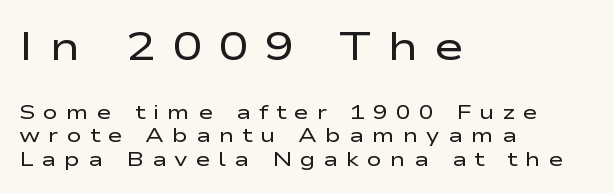
When letters stand straight like this, we call the style roman or upright. Of the two passages, the one on top uses the larger point size. Nobody drew a line under any word here. The rendering uses natural spacing where letterforms have individual widths. The horizontal fit of the characters is loose and conspicuously gappy.
